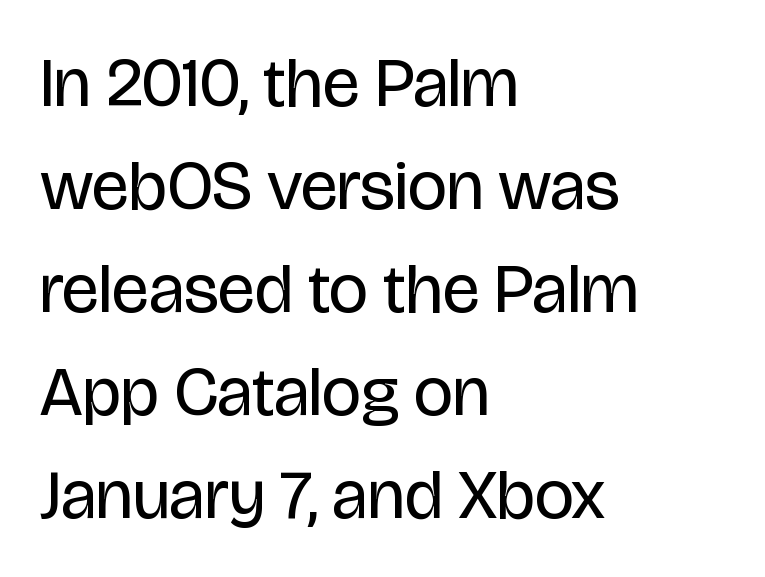
{"serif": "no", "italic": "no", "bold": "no", "weight": "regular", "width": "condensed", "stroke_contrast": "low", "x_height": "large", "monospaced": "no", "underline": "no", "align": "left", "line_spacing": "normal", "line_spacing_ratio": 1.47, "letter_spacing": "normal", "letter_spacing_em": 0.0, "glyph_px": 70}
